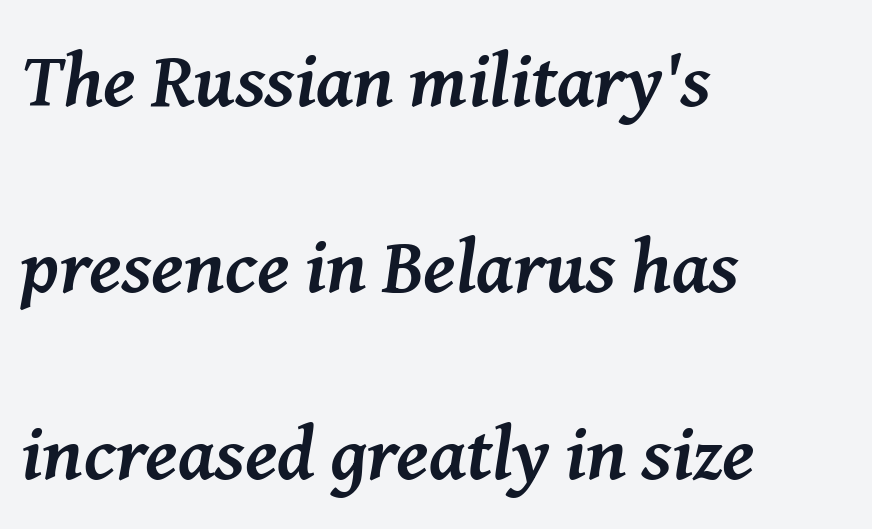
The image shows 77 px semibold serif type, italic (leaning right); set left-aligned, loose line spacing (2.42x), normal letter spacing, not underlined; medium stroke contrast and a medium x-height.
